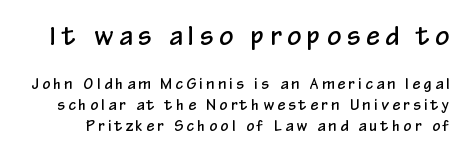
Words float on clear page, feet unadorned. A typesetter would call this heavily tracked-out type. The rendering shrinks the type as you move from the upper chunk to the lower. Every stem runs plumb, perpendicular to the baseline. One glance says typical: line gaps are just what's usual.
